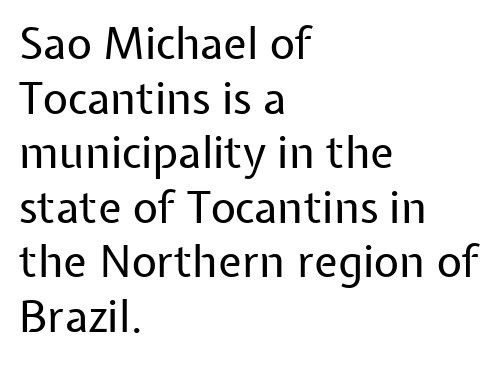
The image shows 44 px regular-weight sans-serif type, upright; set left-aligned, line spacing 1.24x, normal letter spacing, not underlined; low stroke contrast and a medium x-height.
